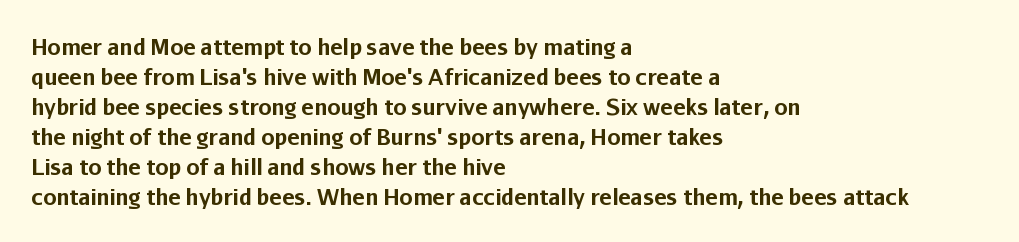
The image shows 21 px bold type, upright; set left-aligned, normal line spacing (1.43x), normal letter spacing, not underlined.
